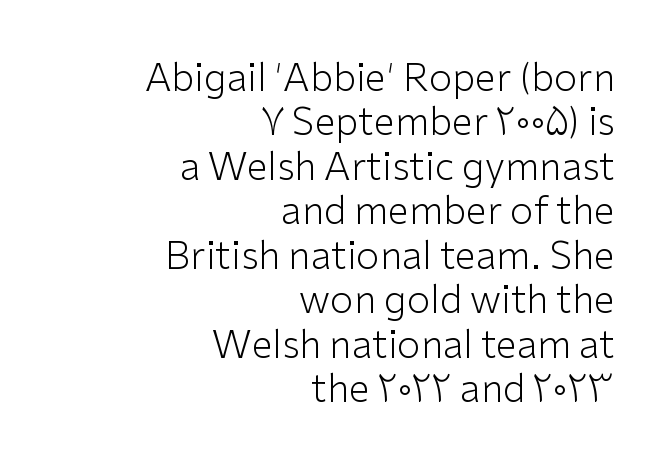
Plain, unruled lines of type. These lines are rendered in a variable-pitch font. The paragraph has a hard right edge and a soft left edge. Type style note: lacks serifs. Look at the tracking — it's just the regular setting, nothing added.
